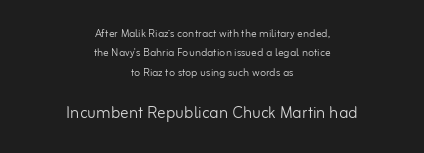
The image shows 21 px text type, upright; set centered, normal line spacing (1.38x), normal letter spacing, not underlined; the second (bottom) block is 1.5x larger.
